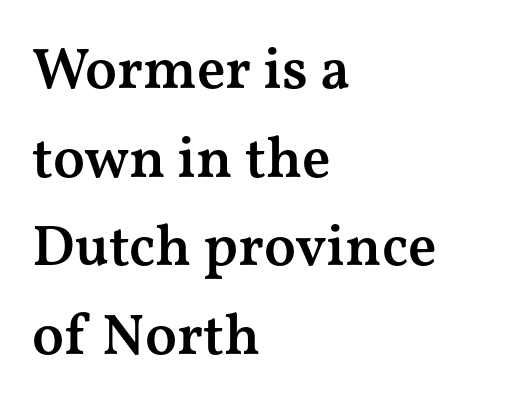
Is the letter spacing exaggerated? No — it looks like the ordinary default. Firm but not heavy-handed strokes: this text is semibold. The vertical gap from one line to the next is medium. Unmarked baselines from the first word to the last. Is this a fixed-width face? No — the glyphs have proportional, varying widths.
